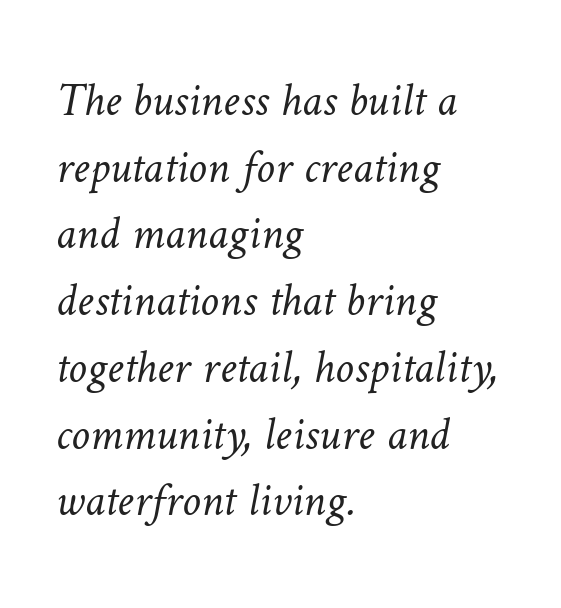
The foot of each line stays bare and open. Varying glyph widths throughout — classic text-font behaviour. Leftover space on each line is placed entirely after the last word. Vertically, the passage feels balanced, rows spaced as you'd expect. Bold? No — there's no thickening of the strokes. Spacing between characters is what you'd get straight out of the box.
